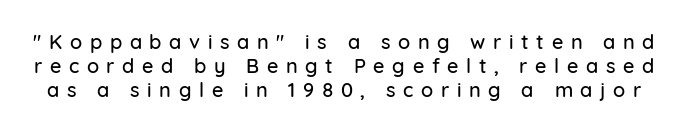
The type is letterspaced generously, with wide tracking. Designer's note — italics off, roman on. Descenders hang freely into open space.
